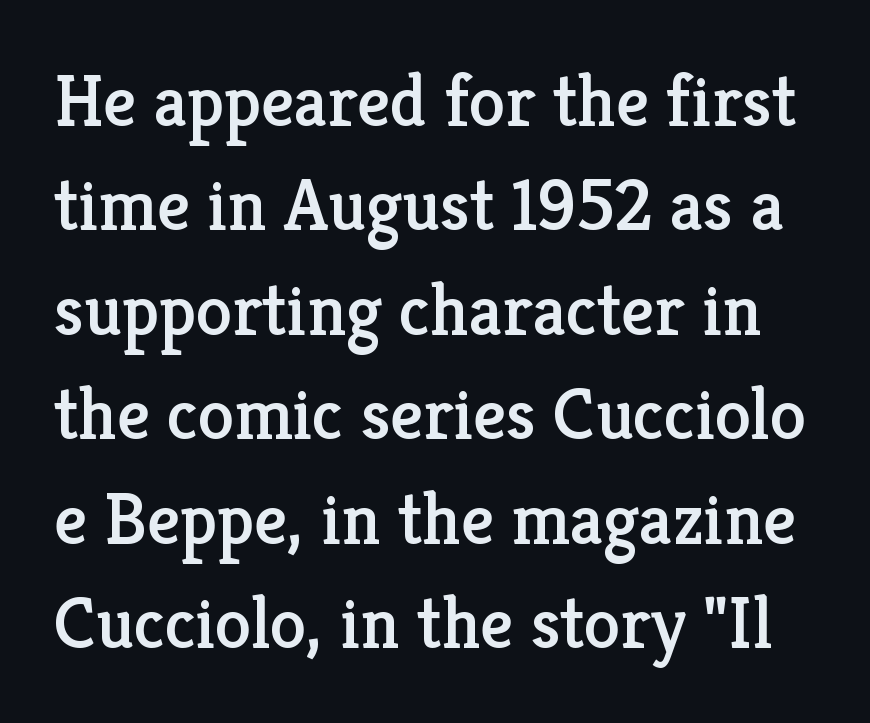
The lettering stays uniformly vertical, giving the passage a roman look. In terms of leading, this rendering sits right in the middle. Check the space under the baseline: it is left empty. Here the glyphs are tracked normally, forming tight word shapes. Is this a fixed-width face? No — the glyphs have proportional, varying widths.
